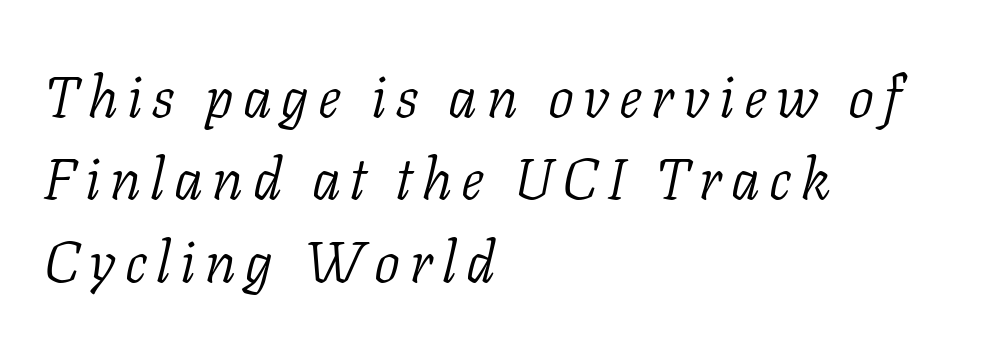
Is the block centered? No — it sits flush against the left margin. Proportional: the letters do not fall into vertical columns. One glance says typical: line gaps are just what's usual. The text was rendered using a seriffed face with decorative stroke endings. Underlining? Definitely not there.
